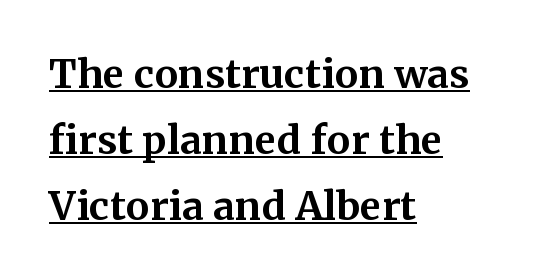
You could not count columns in this text — the font is proportionally spaced. The rendering keeps characters at their native spacing. I'd describe the lettering as bold — thick and assertive. In designer terms, the underline attribute is active on this setting. Style check: upright. Casual observation: everything's shoved over to the left.
